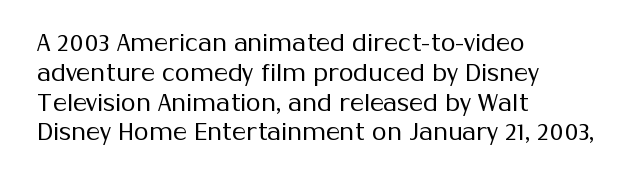
If you drew a line through each stem, it would be perfectly vertical. Tracking value appears to be zero — textbook default spacing. The rag falls on the right side of this text block. The face looks like a standard text weight, possibly lighter. The string is rendered with underlining switched off.
